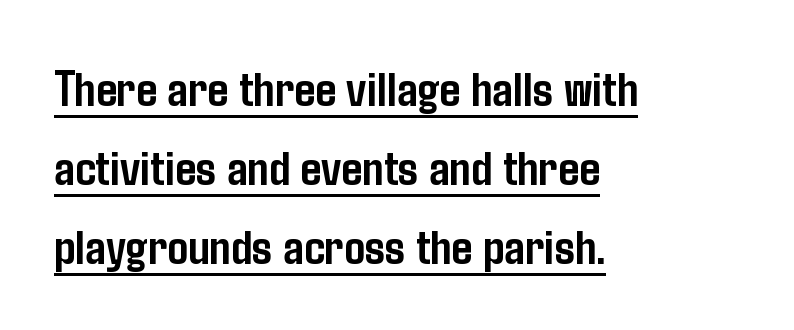
{"serif": "no", "italic": "no", "bold": "yes", "weight": "semibold", "width": "condensed", "stroke_contrast": "low", "x_height": "medium", "monospaced": "no", "underline": "yes", "align": "left", "line_spacing": "normal", "line_spacing_ratio": 1.52, "letter_spacing": "normal", "letter_spacing_em": 0.0, "glyph_px": 52}
